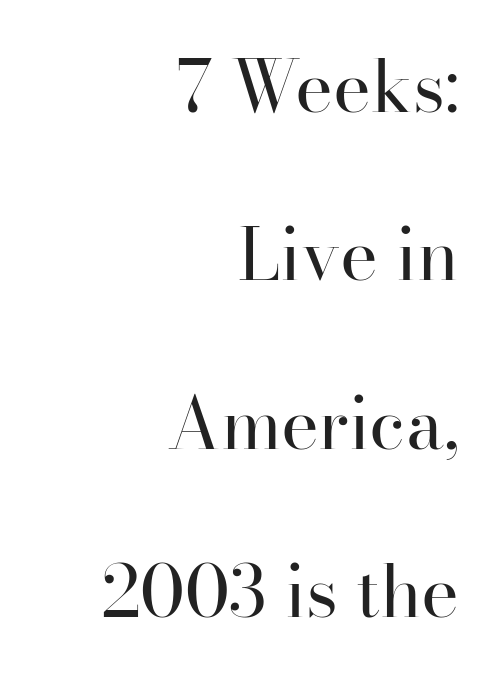
The axis of the letterforms is exactly vertical. The letters advance in unequal steps, a hallmark of proportional type. How would I describe the line gaps? Wide and relaxed. The lines are quadded right.
